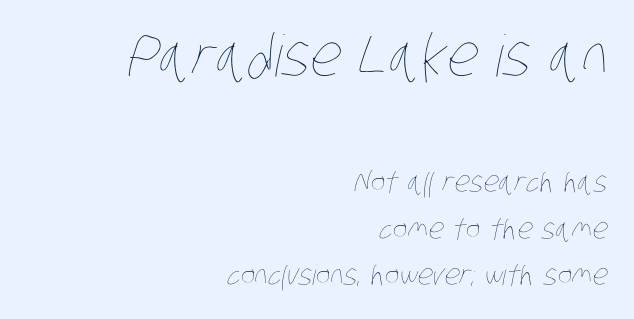
The image shows 57 px thin, condensed type; set right-aligned, normal line spacing (1.66x), normal letter spacing, not underlined; the first (top) block is 2.04x larger; low stroke contrast and a large x-height.
